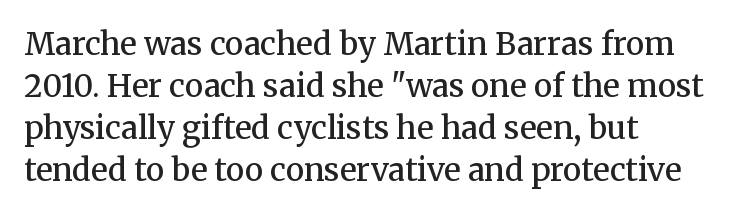
Regular leading. Tracking value appears to be zero — textbook default spacing. Quick note: not italic, upright. A fair bit of extra ink — the face is semibold, not bold.
